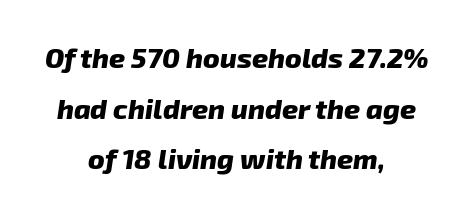
{"serif": "no", "bold": "yes", "weight": "heavy", "width": "normal", "stroke_contrast": "low", "x_height": "medium", "monospaced": "no", "underline": "no", "align": "center", "line_spacing_ratio": 1.81, "letter_spacing": "normal", "letter_spacing_em": 0.0, "glyph_px": 28}
